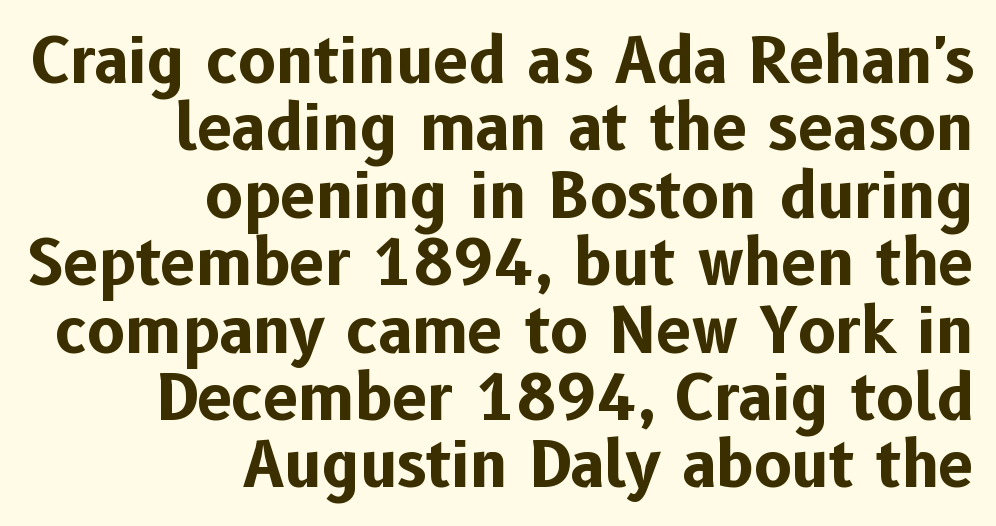
{"serif": "no", "italic": "no", "bold": "yes", "weight": "bold", "width": "normal", "stroke_contrast": "low", "x_height": "medium", "monospaced": "no", "underline": "no", "align": "right", "line_spacing": "tight", "line_spacing_ratio": 1.07, "letter_spacing": "normal", "letter_spacing_em": 0.0, "glyph_px": 63}
